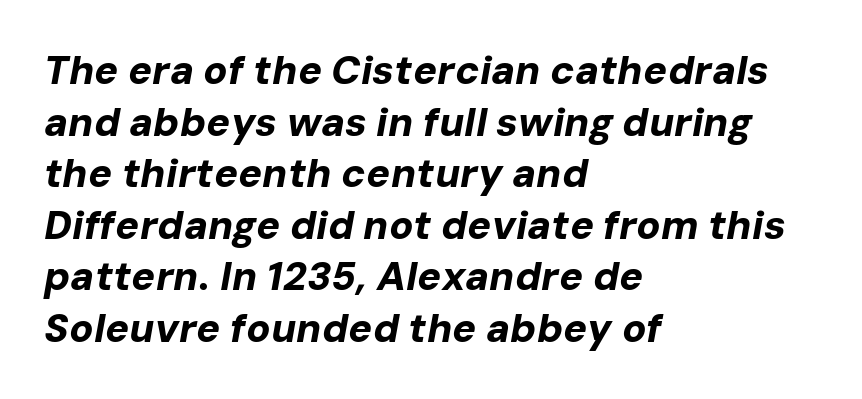
Q: Is the text bold? A: Yes.
Q: Is the text italic (slanted)? A: Yes, it leans right by about 10 degrees.
Q: Is the text underlined? A: No.
Q: How is the paragraph aligned? A: Left-aligned.
Q: Is the spacing between letters normal or unusually wide? A: Normal.
Q: Is the spacing between lines tight, normal or loose? A: Normal.
Q: Width (condensed, normal, or wide)? A: Normal.
Q: Stroke contrast? A: Low.
Q: x-height? A: Medium.
Q: Monospaced? A: No.
